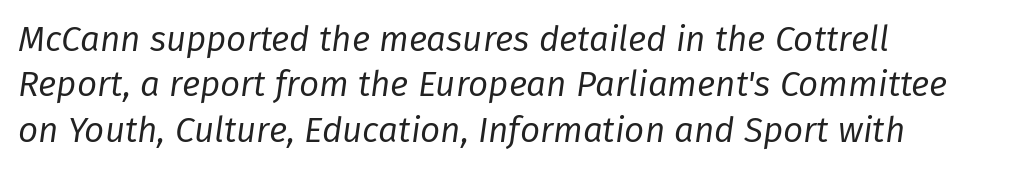
The image shows 35 px regular-weight type, italic (leaning right); set left-aligned, normal line spacing (1.3x), normal letter spacing, not underlined; low stroke contrast and a medium x-height.
